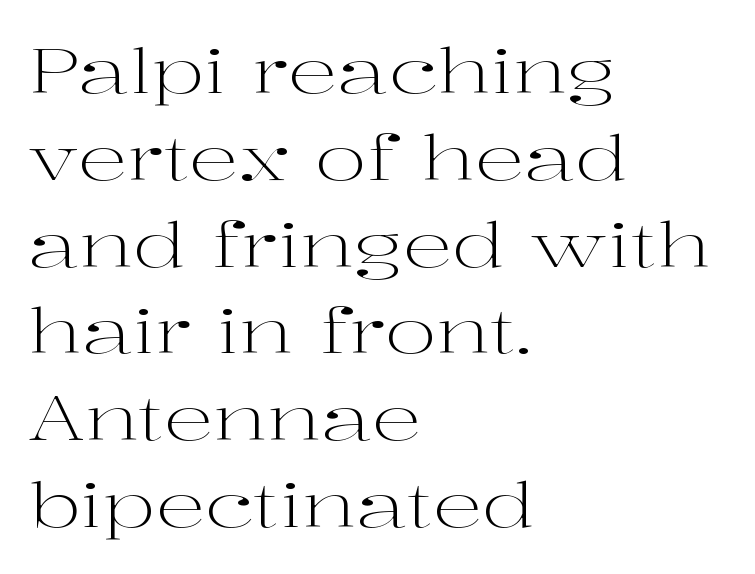
The image shows 62 px light, wide serif type, upright; set left-aligned, normal line spacing (1.4x), normal letter spacing, not underlined; high stroke contrast and a medium x-height.
